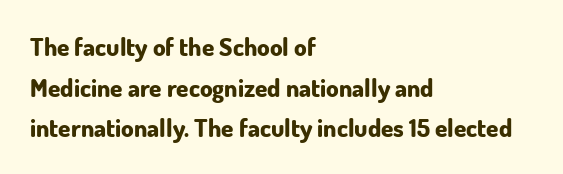
{"italic": "no", "bold": "yes", "underline": "no", "align": "left", "line_spacing": "normal", "line_spacing_ratio": 1.63, "letter_spacing": "normal", "letter_spacing_em": 0.0, "glyph_px": 25}
